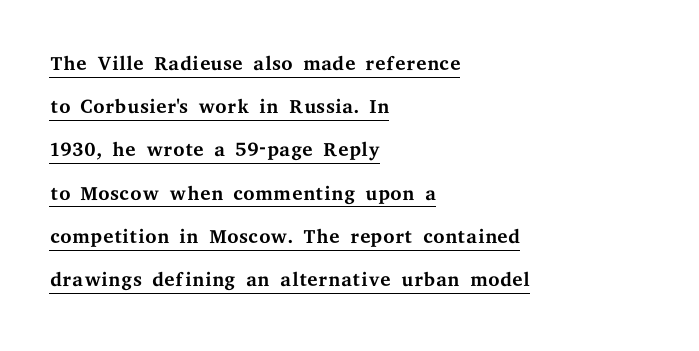
{"serif": "yes", "italic": "no", "bold": "no", "weight": "regular", "width": "wide", "stroke_contrast": "medium", "x_height": "medium", "monospaced": "no", "underline": "yes", "align": "left", "line_spacing": "normal", "line_spacing_ratio": 1.49, "letter_spacing": "normal", "letter_spacing_em": 0.0, "glyph_px": 29}
